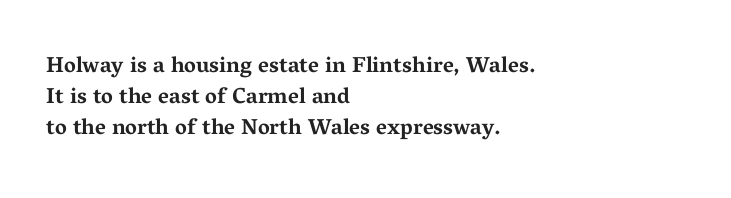
Ordinary non-slanted type is in use. The space between consecutive lines is moderate. The strokes are fattened all the way to bold. No extra tracking has been applied to these lines. Quick note: underline off. The typesetter chose a ragged-right arrangement here.
